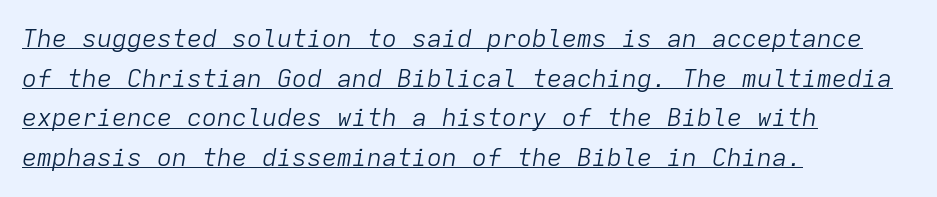
The rendering uses the underline text-decoration. Think standard paragraph weight, or any step lighter than that. This rendering leaves character spacing at its baseline value. Students, observe: this is what conventionally led text looks like.
